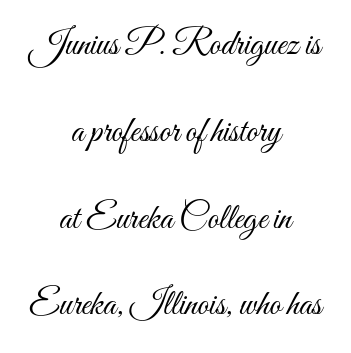
The image shows 36 px light, condensed type; set centered, loose line spacing (2.41x), normal letter spacing, not underlined; medium stroke contrast and a small x-height.
